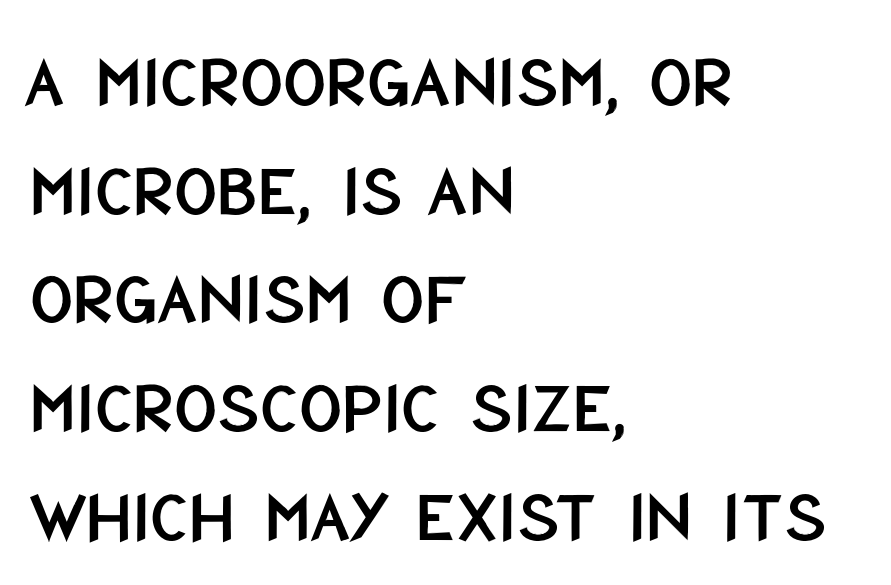
The image shows 75 px condensed sans-serif type, upright; set left-aligned, normal line spacing (1.45x), normal letter spacing, not underlined; low stroke contrast and a large x-height.
